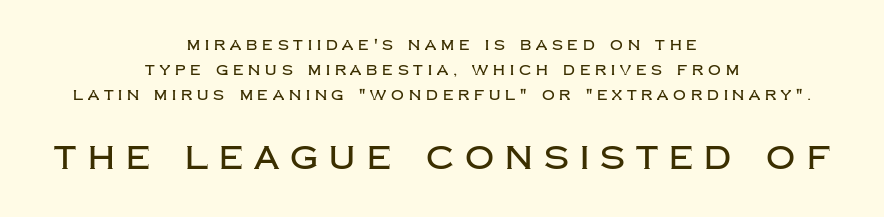
{"serif": "no", "italic": "no", "width": "normal", "stroke_contrast": "low", "x_height": "large", "monospaced": "no", "underline": "no", "align": "center", "line_spacing_ratio": 1.8, "letter_spacing": "wide", "letter_spacing_em": 0.35, "larger_block": "second", "size_ratio": 2.29, "glyph_px": 32}
